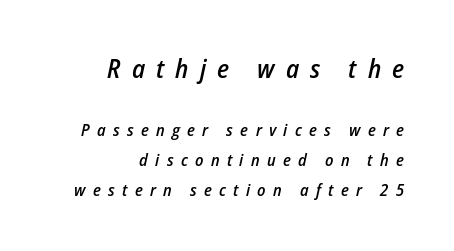
Look at the tracking — it's clearly loosened, letters drifting apart. The characters look somewhat weighty, a semibold short of true bold. The axis of the letterforms is tilted away from vertical. Bigger letters appear in the top chunk; the bottom chunk is reduced. Compared with a flush-left layout, this one pins lines to the opposite, right side. Letters rest on an invisible, unmarked baseline.
